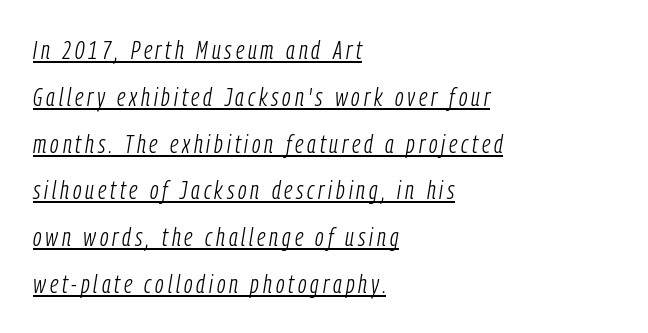
No heavy texture on the line: the type isn't bold. In designer terms, the underline attribute is active on this setting. This sample uses an oblique cut, with every glyph tilted off the vertical. In CSS terms this would be text-align: left.
